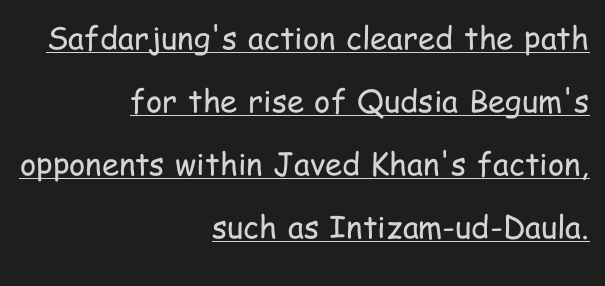
{"serif": "no", "italic": "no", "bold": "no", "weight": "regular", "width": "condensed", "stroke_contrast": "low", "x_height": "medium", "monospaced": "no", "underline": "yes", "align": "right", "line_spacing": "loose", "line_spacing_ratio": 2.03, "letter_spacing": "normal", "letter_spacing_em": 0.0, "glyph_px": 31}
